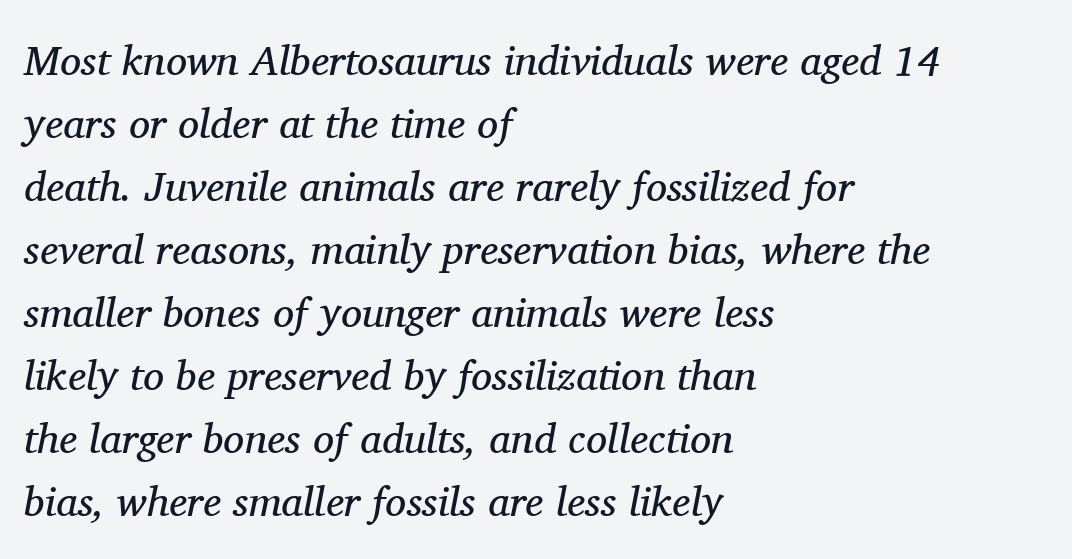
{"serif": "yes", "italic": "yes", "lean": "right", "slant_degrees": 11, "bold": "no", "weight": "regular", "width": "normal", "stroke_contrast": "medium", "x_height": "medium", "monospaced": "no", "underline": "no", "align": "left", "line_spacing": "normal", "line_spacing_ratio": 1.5, "letter_spacing": "normal", "letter_spacing_em": 0.0, "glyph_px": 42}
